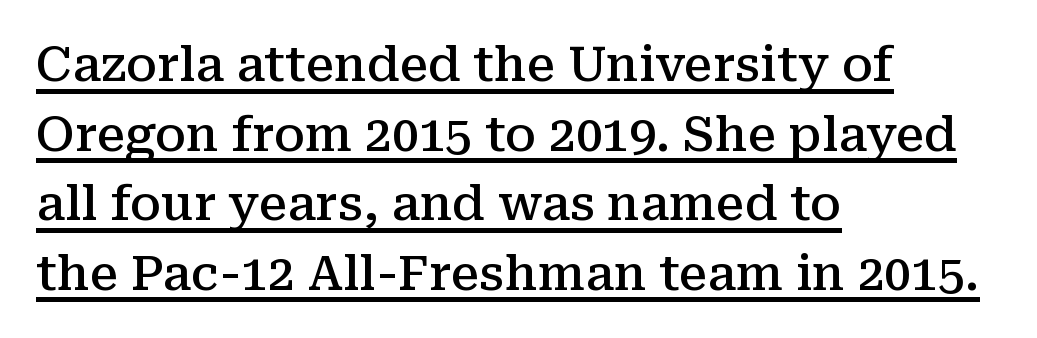
The image shows 48 px semibold serif type, upright; set left-aligned, normal line spacing (1.45x), normal letter spacing, underlined; medium stroke contrast and a medium x-height.
